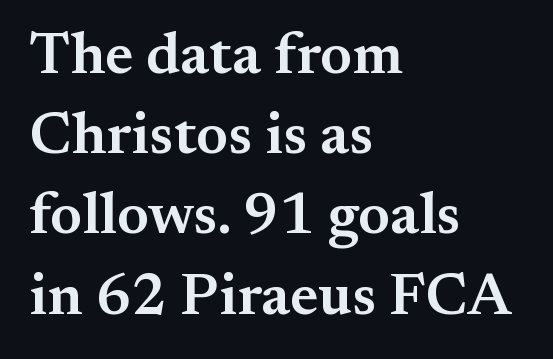
Q: Is the text bold? A: Semi-bold.
Q: Is the text italic (slanted)? A: No, it is upright.
Q: Is the typeface a serif or a sans-serif typeface? A: Serif.
Q: Is the text underlined? A: No.
Q: How is the paragraph aligned? A: Left-aligned.
Q: Is the spacing between letters normal or unusually wide? A: Normal.
Q: Is the spacing between lines tight, normal or loose? A: Normal.
Q: Width (condensed, normal, or wide)? A: Normal.
Q: Stroke contrast? A: Medium.
Q: x-height? A: Small.
Q: Monospaced? A: No.
